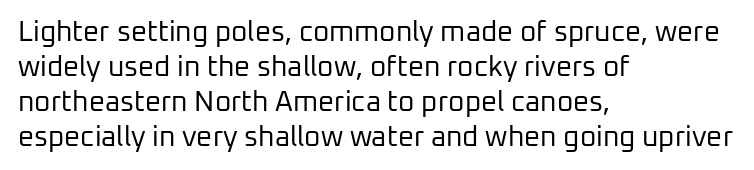
{"serif": "no", "italic": "no", "bold": "no", "weight": "regular", "width": "normal", "stroke_contrast": "low", "x_height": "medium", "monospaced": "no", "underline": "no", "align": "left", "line_spacing": "normal", "line_spacing_ratio": 1.25, "letter_spacing": "normal", "letter_spacing_em": 0.0, "glyph_px": 28}
